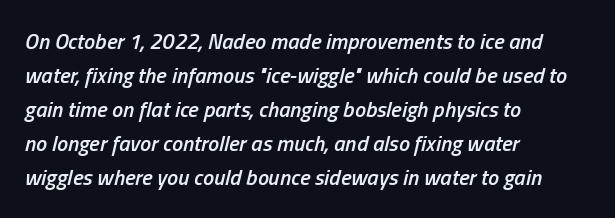
The image shows 22 px text type, italic (leaning right); set left-aligned, normal line spacing (1.54x), normal letter spacing, not underlined.
